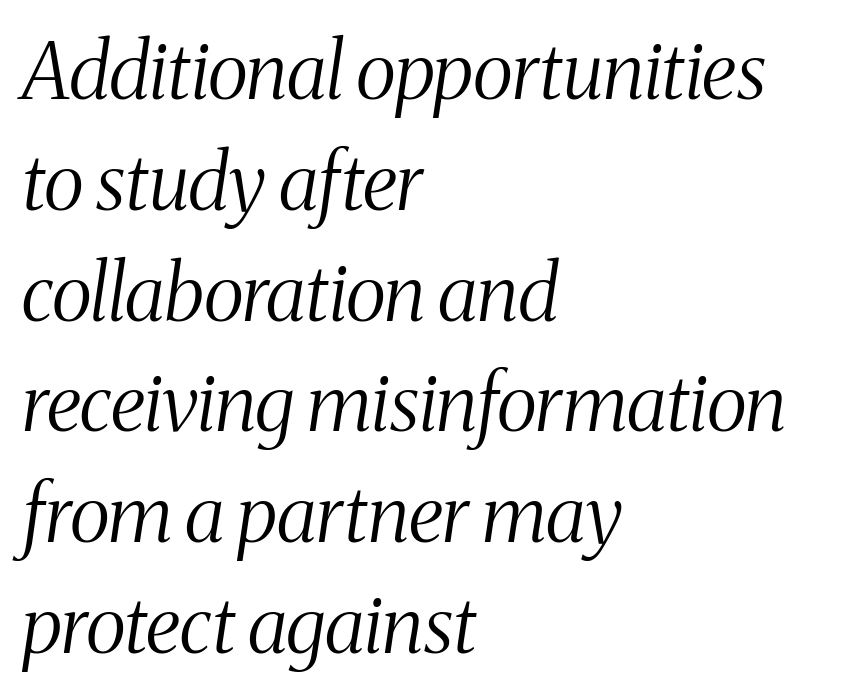
The image shows 78 px light, condensed serif type, italic (leaning right); set left-aligned, normal line spacing (1.42x), normal letter spacing, not underlined; medium stroke contrast and a medium x-height.
